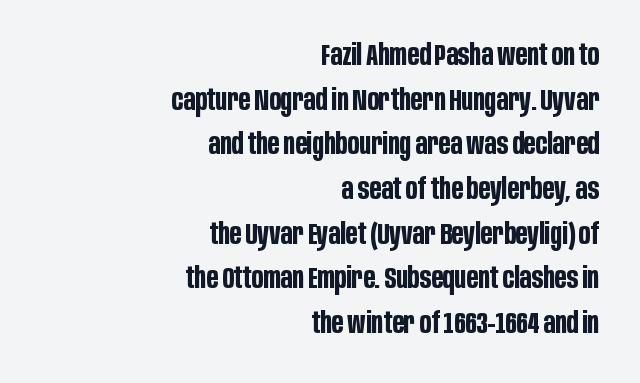
Q: Is the text bold? A: Yes.
Q: Is the text italic (slanted)? A: No, it is upright.
Q: Is the typeface a serif or a sans-serif typeface? A: Sans-serif.
Q: Is the text underlined? A: No.
Q: How is the paragraph aligned? A: Right-aligned.
Q: Is the spacing between letters normal or unusually wide? A: Normal.
Q: Is the spacing between lines tight, normal or loose? A: Normal.
Q: Width (condensed, normal, or wide)? A: Condensed.
Q: Stroke contrast? A: Low.
Q: x-height? A: Large.
Q: Monospaced? A: No.
